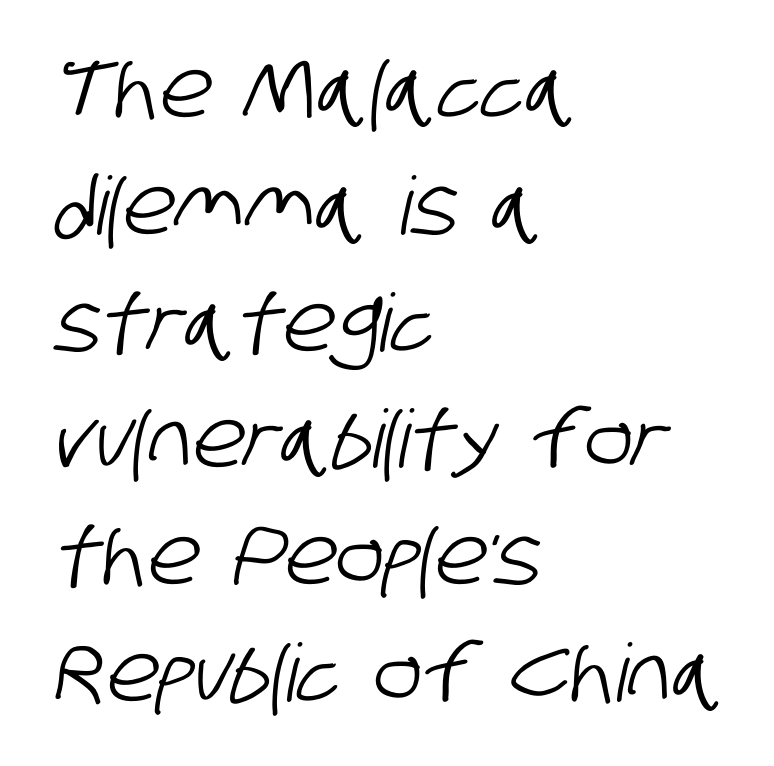
{"serif": "no", "width": "condensed", "stroke_contrast": "low", "x_height": "large", "monospaced": "no", "underline": "no", "align": "left", "line_spacing": "normal", "line_spacing_ratio": 1.46, "letter_spacing": "normal", "letter_spacing_em": 0.0, "glyph_px": 80}
